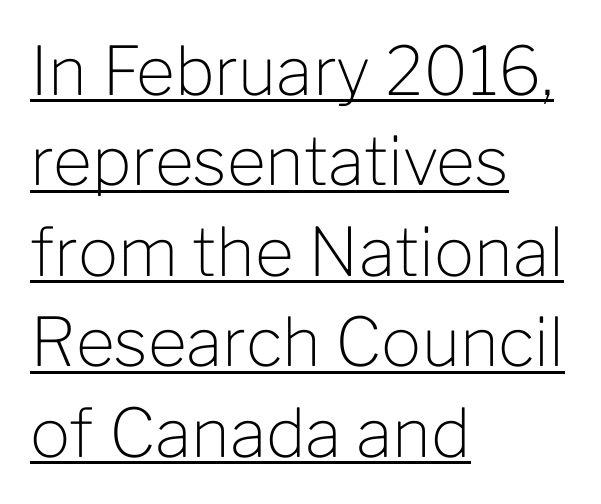
Q: Is the text bold? A: No.
Q: Is the text italic (slanted)? A: No, it is upright.
Q: Is the typeface a serif or a sans-serif typeface? A: Sans-serif.
Q: Is the text underlined? A: Yes.
Q: How is the paragraph aligned? A: Left-aligned.
Q: Is the spacing between letters normal or unusually wide? A: Normal.
Q: Is the spacing between lines tight, normal or loose? A: Normal.
Q: Width (condensed, normal, or wide)? A: Normal.
Q: Stroke contrast? A: Low.
Q: x-height? A: Medium.
Q: Monospaced? A: No.
